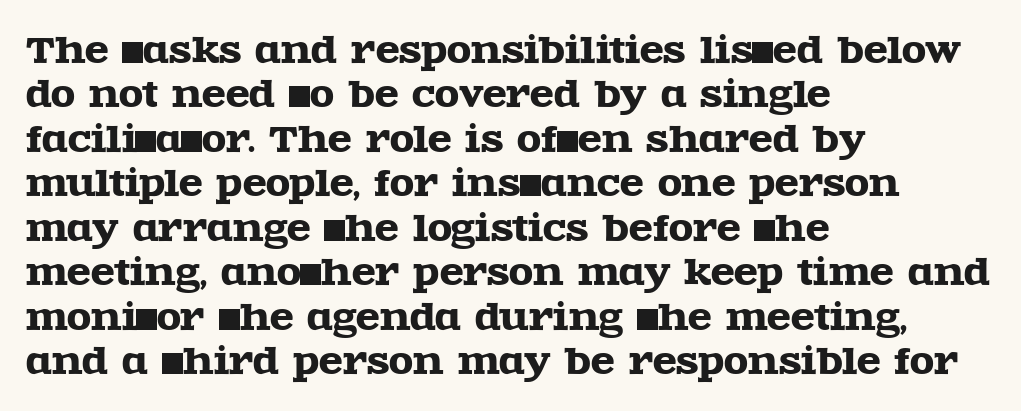
Q: Is the text italic (slanted)? A: No, it is upright.
Q: Is the typeface a serif or a sans-serif typeface? A: Serif.
Q: Is the text underlined? A: No.
Q: How is the paragraph aligned? A: Left-aligned.
Q: Is the spacing between letters normal or unusually wide? A: Normal.
Q: Is the spacing between lines tight, normal or loose? A: Normal.
Q: Width (condensed, normal, or wide)? A: Wide.
Q: x-height? A: Large.
Q: Monospaced? A: No.
